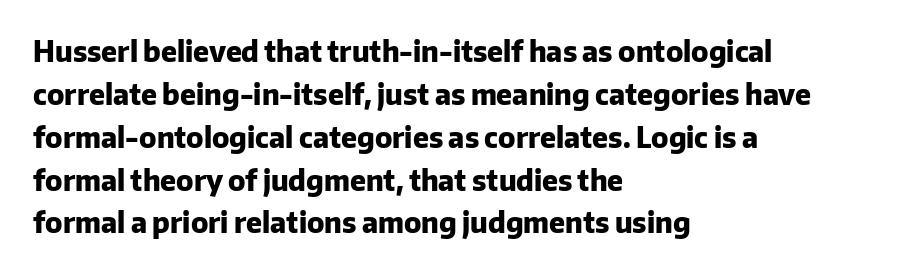
This rendering features lettering with no underline. Line spacing here is normal. The glyphs in this specimen are sans serif. No italicization has been applied; the sample stays upright. Visually the block forms a straight wall on the left and a jagged coastline on the right. Summary of weight: heavy, a full bold.
